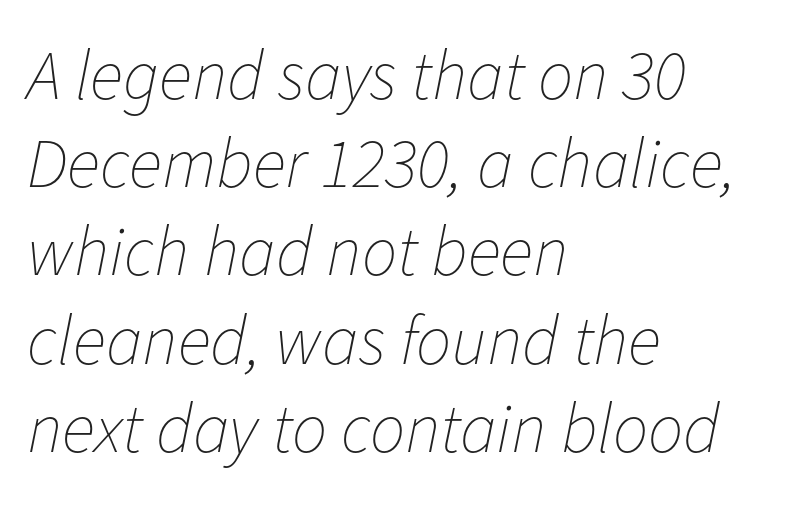
Q: Is the text bold? A: No.
Q: Is the text italic (slanted)? A: Yes, it leans right by about 11 degrees.
Q: Is the text underlined? A: No.
Q: How is the paragraph aligned? A: Left-aligned.
Q: Is the spacing between letters normal or unusually wide? A: Normal.
Q: Is the spacing between lines tight, normal or loose? A: Normal.
Q: Width (condensed, normal, or wide)? A: Normal.
Q: Stroke contrast? A: Low.
Q: x-height? A: Medium.
Q: Monospaced? A: No.
